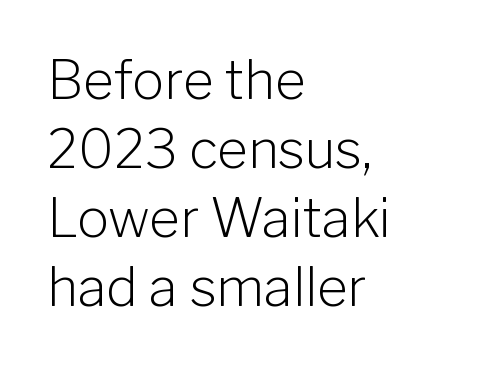
The typesetting does not lean heavy: it is not bold. Tall strokes in this sample are plumb rather than angled. Vertically, the passage feels balanced, rows spaced as you'd expect. The designer went with a sans here, leaving each stem footless. Nothing unusual about the tracking: characters are spaced as the font intends. The letters advance in unequal steps, a hallmark of proportional type.
